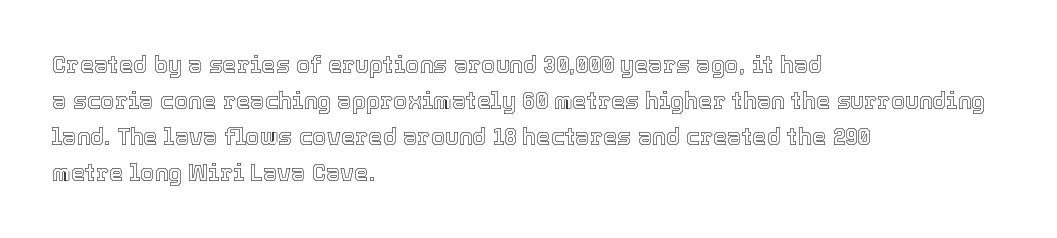
The image shows 23 px text type, upright; set left-aligned, normal line spacing (1.56x), normal letter spacing, not underlined.
